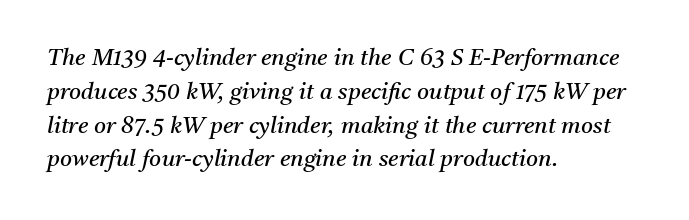
The image shows 23 px text type, italic (leaning right); set left-aligned, normal line spacing (1.47x), normal letter spacing, not underlined.
